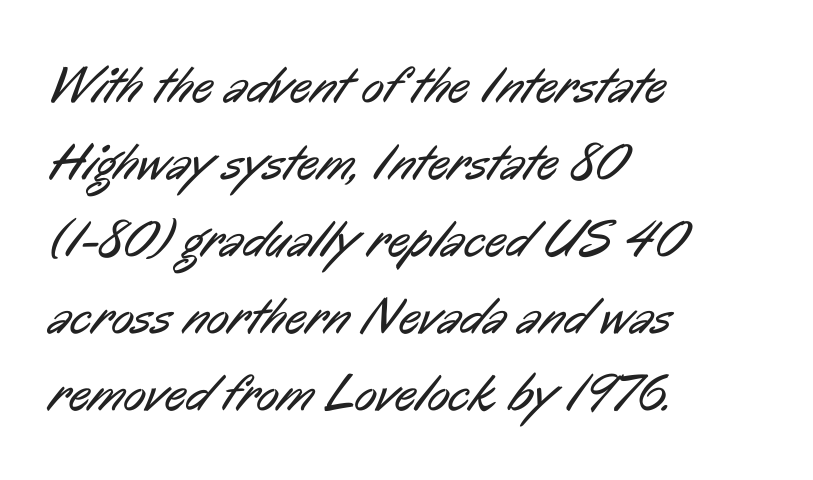
The image shows 52 px regular-weight, condensed sans-serif type; set left-aligned, normal line spacing (1.48x), normal letter spacing, not underlined; low stroke contrast and a medium x-height.
